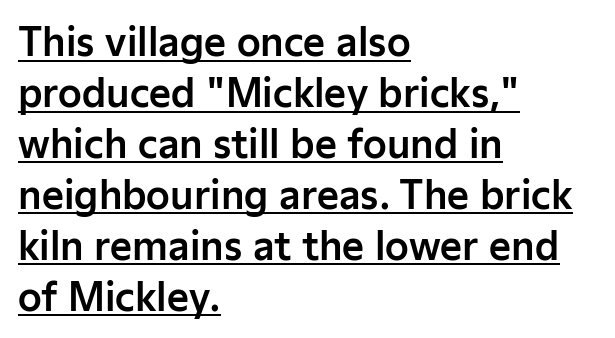
{"serif": "no", "italic": "no", "width": "normal", "stroke_contrast": "low", "x_height": "medium", "monospaced": "no", "underline": "yes", "align": "left", "line_spacing": "normal", "line_spacing_ratio": 1.34, "letter_spacing": "normal", "letter_spacing_em": 0.0, "glyph_px": 38}
